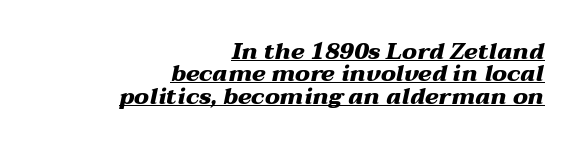
The image shows 23 px bold type, italic (leaning right); set right-aligned, tight line spacing (0.97x), normal letter spacing, underlined.
